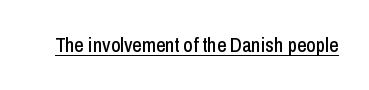
Q: Is the text italic (slanted)? A: No, it is upright.
Q: Is the text underlined? A: Yes.
Q: Is the spacing between letters normal or unusually wide? A: Normal.
